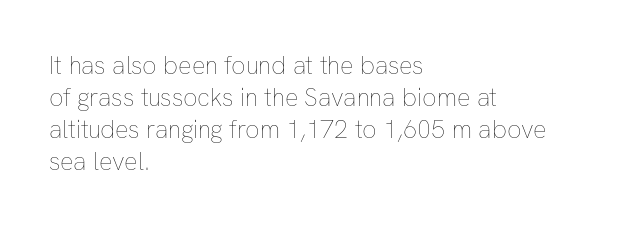
Glance below the letters and you will spot only blank space. The weight tops out at a normal text grade. Teacher's note: observe the even left margin — that is flush-left alignment. Interline gaps are of average width in this sample. In terms of posture, this sample is upright.
